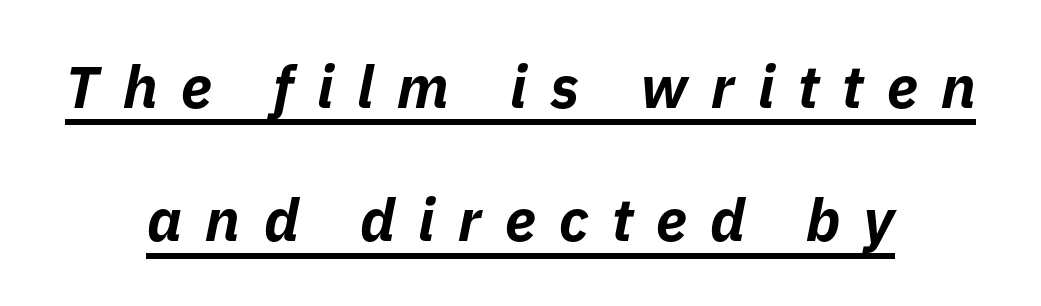
Each new line begins a long way beneath the previous one. The specimen reads as italic at a glance. Compared with undecorated copy, this sample adds a rule below the words. Varying glyph widths throughout — classic text-font behaviour. Inter-character spacing is expanded well beyond the font's built-in metrics. Notice how thick the strokes are: this is what a full bold looks like.
